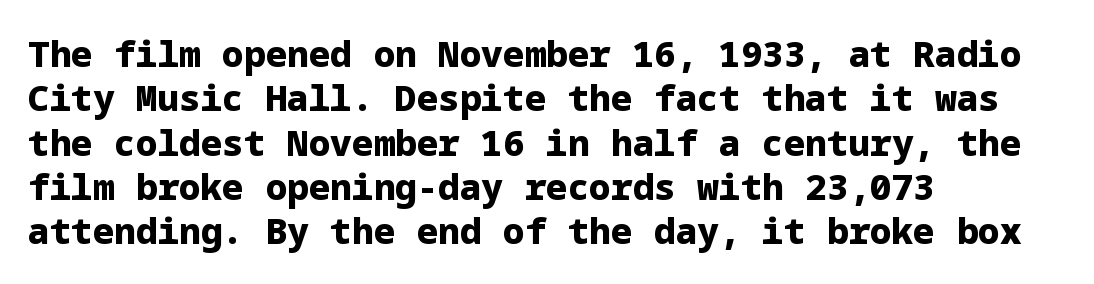
The image shows 36 px heavy sans-serif type, upright; set left-aligned, line spacing 1.23x, normal letter spacing, not underlined; low stroke contrast and a medium x-height.
